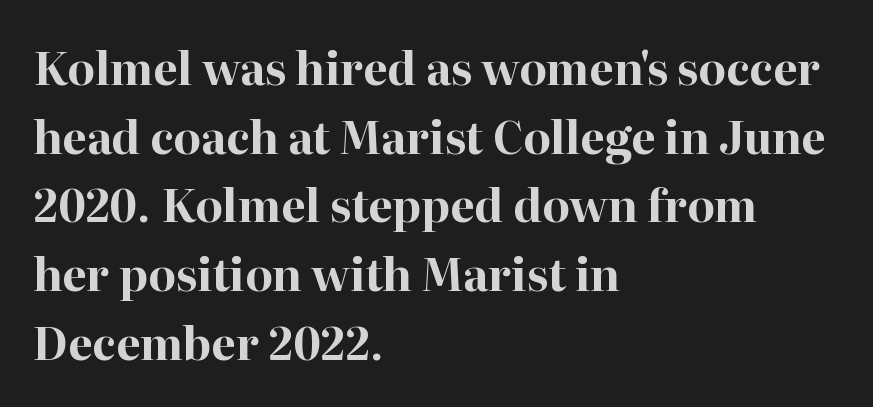
Notice how the stems are strictly vertical — no italics here. Clear beneath every line of the passage. You could call the tracking neutral — neither tight nor loose. Caption: multi-line text, flush left, ragged right. These lines are rendered in a variable-pitch font.
